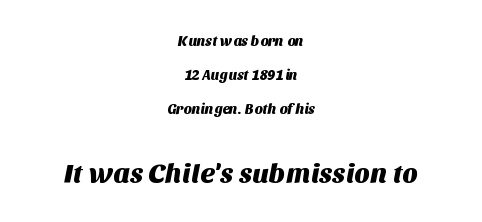
Q: Is the text underlined? A: No.
Q: How is the paragraph aligned? A: Centered.
Q: Is the spacing between letters normal or unusually wide? A: Normal.
Q: Is the spacing between lines tight, normal or loose? A: Loose.
Q: Which block of text is set in a larger size, the first (top) or the second (bottom)? A: The second (bottom) one.
